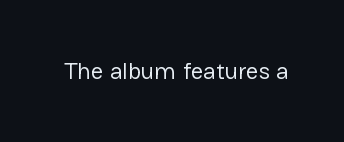
{"italic": "no", "bold": "no", "underline": "no", "letter_spacing": "normal", "letter_spacing_em": 0.0, "glyph_px": 24}
